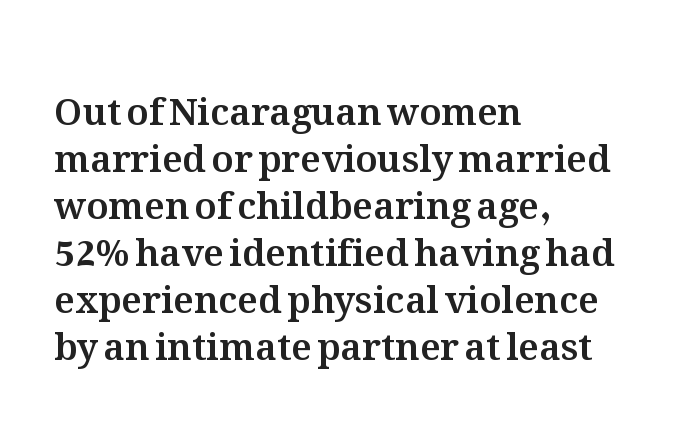
The image shows 37 px text type, upright; set left-aligned, normal line spacing (1.27x), normal letter spacing, not underlined; medium stroke contrast and a medium x-height.
